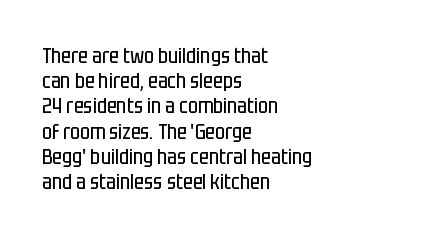
Q: Is the text bold? A: No.
Q: Is the text italic (slanted)? A: No, it is upright.
Q: Is the text underlined? A: No.
Q: How is the paragraph aligned? A: Left-aligned.
Q: Is the spacing between letters normal or unusually wide? A: Normal.
